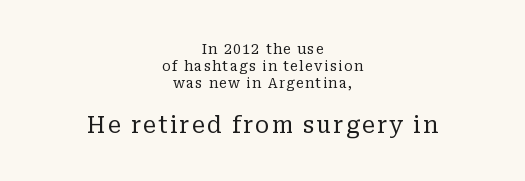
The cut favours lightness, reaching ordinary text weight at its darkest. The typesetter chose a symmetrical, centered arrangement here. A student would notice the bottom passage is typeset larger than what precedes it. You can tell it's not italic because the verticals are truly vertical. Just letters on the line, the space beneath them empty.
